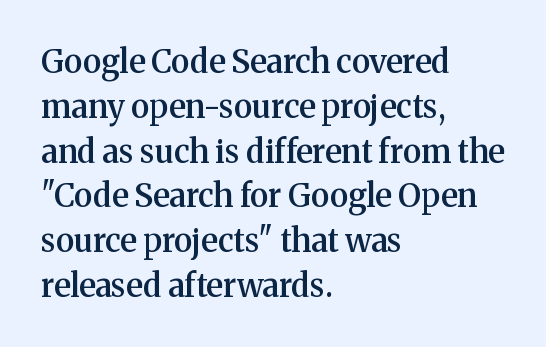
Q: Is the text bold? A: Semi-bold.
Q: Is the text italic (slanted)? A: No, it is upright.
Q: Is the typeface a serif or a sans-serif typeface? A: Serif.
Q: Is the text underlined? A: No.
Q: How is the paragraph aligned? A: Left-aligned.
Q: Is the spacing between letters normal or unusually wide? A: Normal.
Q: Is the spacing between lines tight, normal or loose? A: Normal.
Q: Width (condensed, normal, or wide)? A: Normal.
Q: Stroke contrast? A: Medium.
Q: x-height? A: Medium.
Q: Monospaced? A: No.
